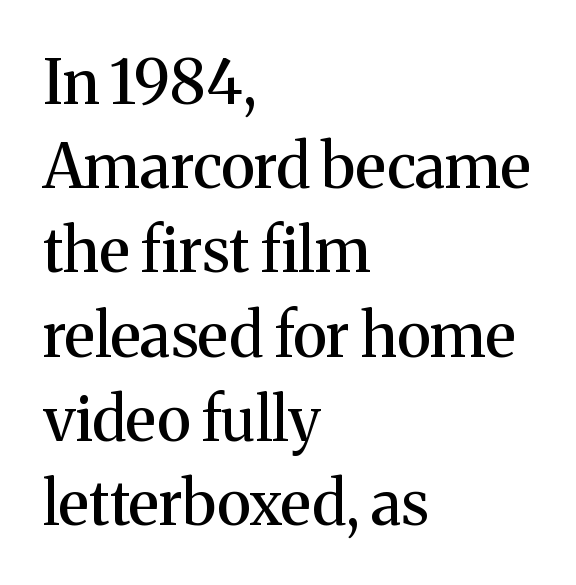
Q: Is the text italic (slanted)? A: No, it is upright.
Q: Is the typeface a serif or a sans-serif typeface? A: Serif.
Q: Is the text underlined? A: No.
Q: How is the paragraph aligned? A: Left-aligned.
Q: Is the spacing between letters normal or unusually wide? A: Normal.
Q: Is the spacing between lines tight, normal or loose? A: Normal.
Q: Width (condensed, normal, or wide)? A: Normal.
Q: Stroke contrast? A: Medium.
Q: x-height? A: Medium.
Q: Monospaced? A: No.
